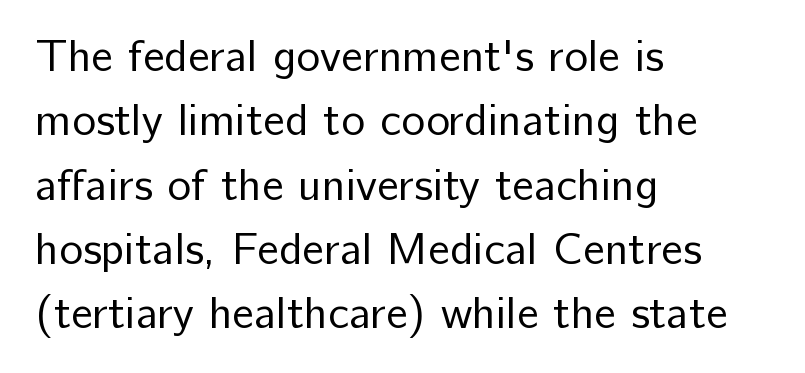
The strip under each line holds only bare page. A typesetter would call this leading conventional body-copy spacing. Reading down the block, your eye returns to a fixed left position each line. The typography opts for an upright posture over an oblique one. The tracking reads as untouched default to a designer's eye.
